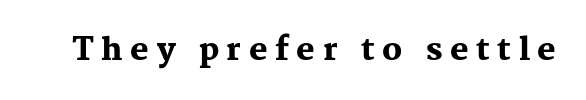
{"serif": "yes", "italic": "no", "bold": "yes", "weight": "heavy", "width": "normal", "stroke_contrast": "medium", "x_height": "medium", "monospaced": "no", "underline": "no", "letter_spacing": "wide", "letter_spacing_em": 0.24, "glyph_px": 31}
